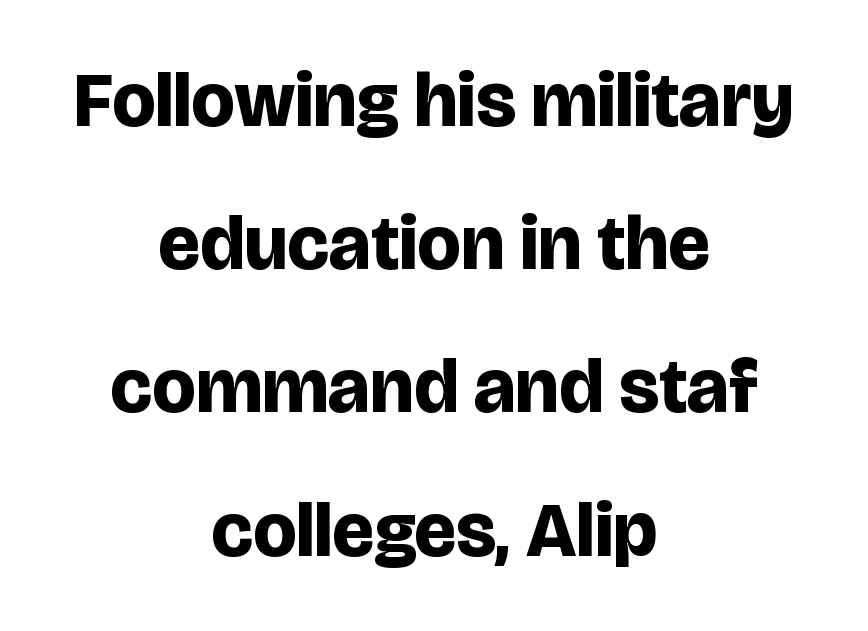
The image shows 77 px bold sans-serif type, upright; set centered, line spacing 1.86x, normal letter spacing, not underlined; low stroke contrast and a large x-height.
